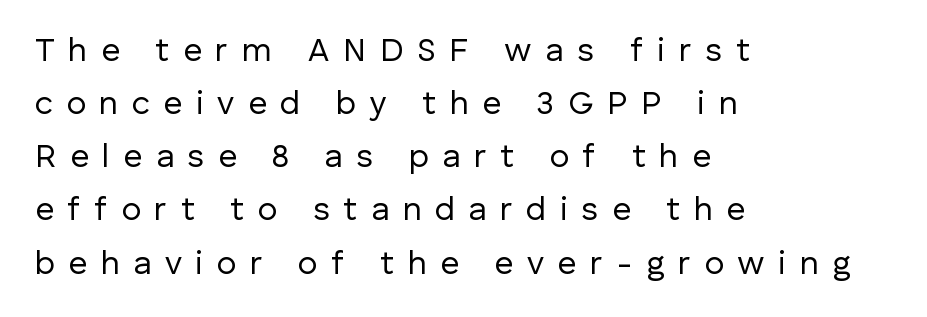
The tracking jumps out immediately: characters are airy and widely separated. The space directly below the letters is spotless. It's the straight-up-and-down kind of type. Notice how descenders clear the ascenders below comfortably — that's standard leading. Look at the bottom of the vertical strokes: they stop flat, with no serifs.
